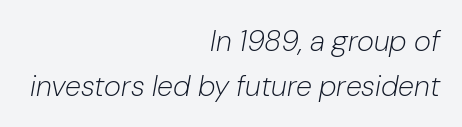
Observe the ordinary spacing: letters are neighbours, not strangers. Spacing verdict: proportional, widths tailored to each character. The rendering applies a slant to the glyphs. The passage shown is not underscored anywhere.
